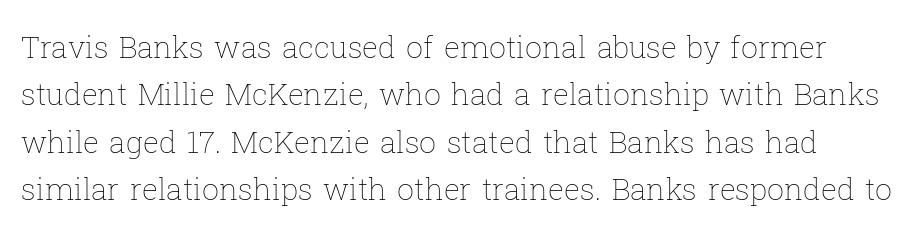
Vertically, the passage feels balanced, rows spaced as you'd expect. Nobody drew a line under any word here. You could not count columns in this text — the font is proportionally spaced. On a weight scale, this lands at 450 or below. Glyph-to-glyph distance matches everyday printed text. This sample uses an upright cut, with every glyph sitting square on the baseline.
